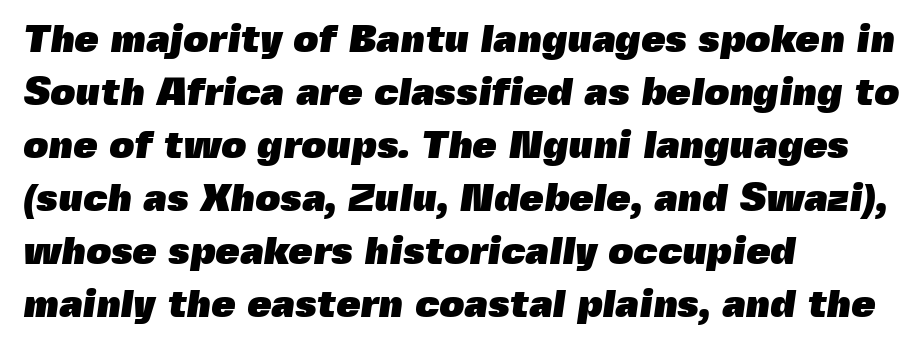
Every letter is thick-stroked: bold, no question. Short and long lines alike share a common starting point at left. A typesetter would call this leading conventional body-copy spacing. Underline: absent.
